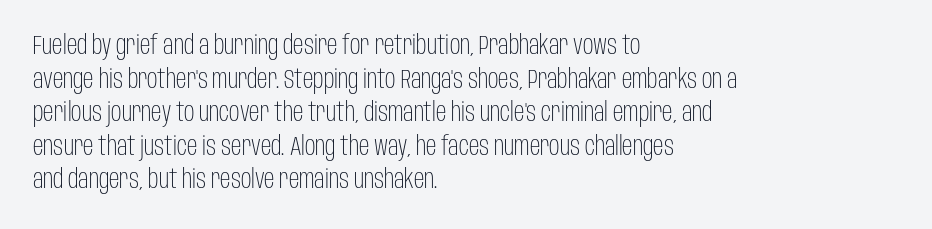
Q: Is the text bold? A: No.
Q: Is the text italic (slanted)? A: No, it is upright.
Q: Is the text underlined? A: No.
Q: How is the paragraph aligned? A: Left-aligned.
Q: Is the spacing between letters normal or unusually wide? A: Normal.
Q: Is the spacing between lines tight, normal or loose? A: Normal.
